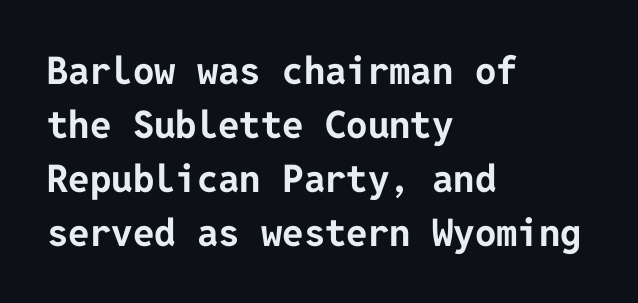
{"serif": "no", "italic": "no", "bold": "yes", "weight": "bold", "width": "normal", "stroke_contrast": "low", "x_height": "medium", "underline": "no", "align": "left", "line_spacing": "normal", "line_spacing_ratio": 1.42, "letter_spacing": "normal", "letter_spacing_em": 0.0, "glyph_px": 38}
